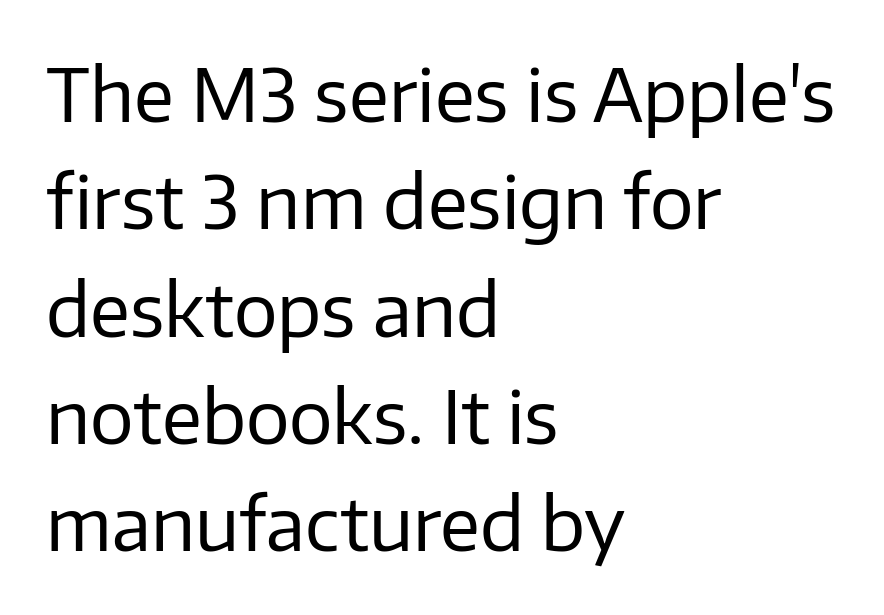
Nope, no serifs anywhere on these letters. The letters advance in unequal steps, a hallmark of proportional type. Letters have the restrained weight of plain body copy at most. The baseline area is clear.
